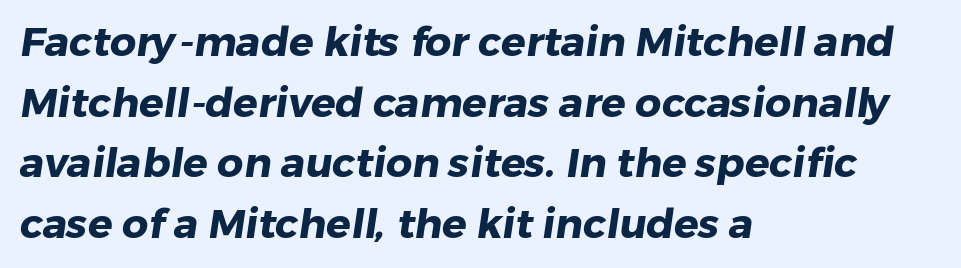
The image shows 41 px heavy sans-serif type; set left-aligned, normal line spacing (1.48x), normal letter spacing, not underlined; low stroke contrast and a medium x-height.
